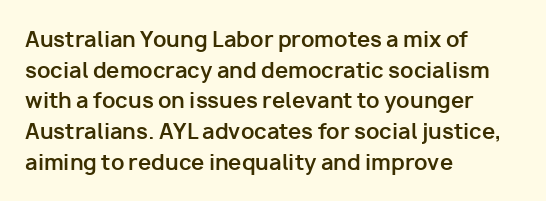
Glyph-to-glyph distance matches everyday printed text. If you drew a line through each stem, it would be perfectly vertical. Horizontal bands of white between lines are of average thickness. Type without underlining. The glyphs have the mass of a bold cut.
